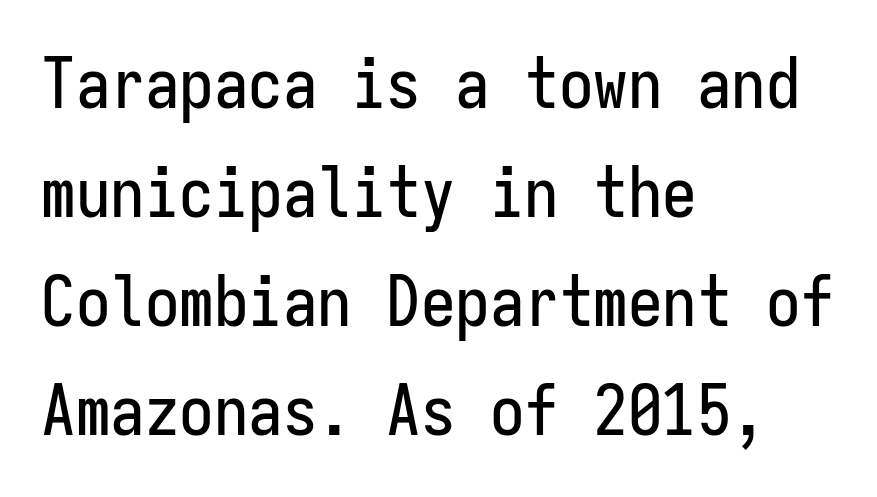
What's the leading like? Ordinary, nothing unusual. In terms of letterspacing, this is plain default setting. These lines were composed using upright roman letters. The space beneath each line is pristine and unruled.
